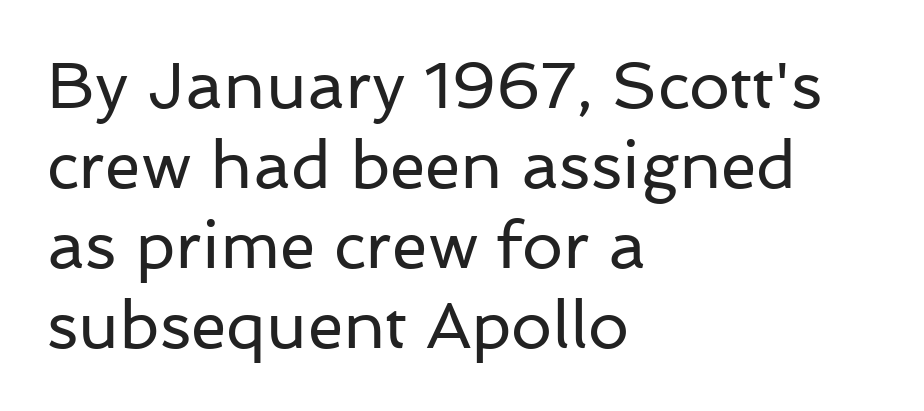
The image shows 65 px regular-weight sans-serif type, upright; set left-aligned, line spacing 1.23x, normal letter spacing, not underlined; low stroke contrast and a medium x-height.
